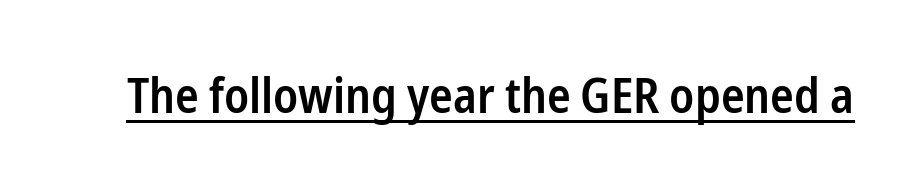
The typography opts for an upright posture over an oblique one. There is no visible air inserted between adjacent glyphs. This sample carries an underscore along the baseline area. I'd call this a sans setting — the letters go barefoot.
